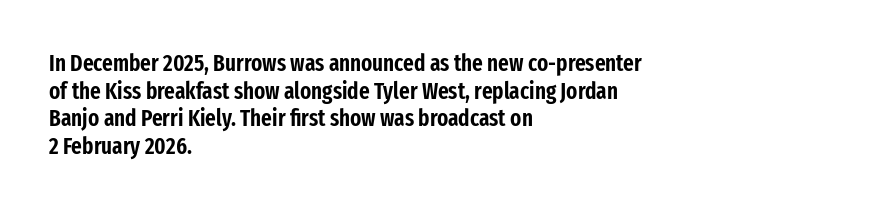
The line texture is even and compact thanks to regular tracking. These lines stack with their left ends in a neat column. The lettering stays uniformly vertical, giving the passage a roman look. Check the space under the baseline: it is left empty.
